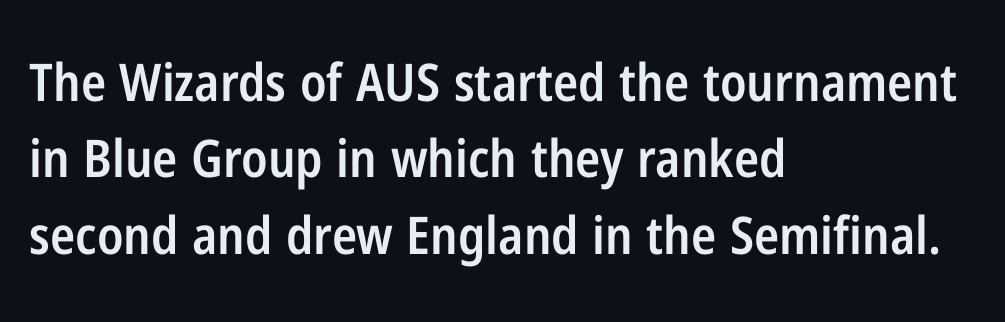
This rendering leaves character spacing at its baseline value. Italic? Not at all — the glyphs are vertical. Look at the bottom of the vertical strokes: they stop flat, with no serifs. The zone under the glyphs is completely vacant. Note the varied advance widths — an 'i' is clearly narrower than an 'm'.
